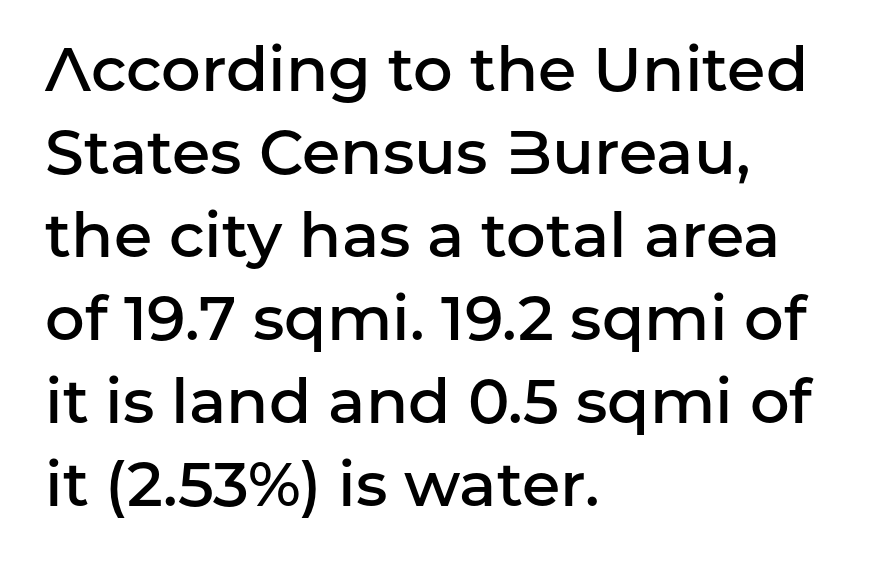
{"serif": "no", "italic": "no", "bold": "semi", "weight": "semibold", "width": "normal", "stroke_contrast": "low", "x_height": "medium", "monospaced": "no", "underline": "no", "align": "left", "line_spacing": "normal", "line_spacing_ratio": 1.34, "letter_spacing": "normal", "letter_spacing_em": 0.0, "glyph_px": 62}
